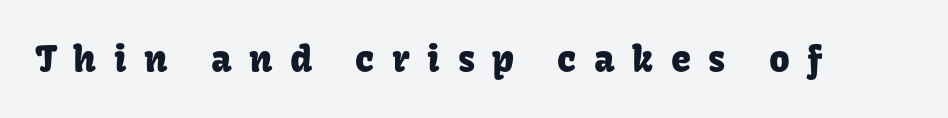
Q: Is the text italic (slanted)? A: No, it is upright.
Q: Is the typeface a serif or a sans-serif typeface? A: Sans-serif.
Q: Is the text underlined? A: No.
Q: Is the spacing between letters normal or unusually wide? A: Unusually wide.
Q: Width (condensed, normal, or wide)? A: Normal.
Q: Stroke contrast? A: Low.
Q: x-height? A: Medium.
Q: Monospaced? A: No.
